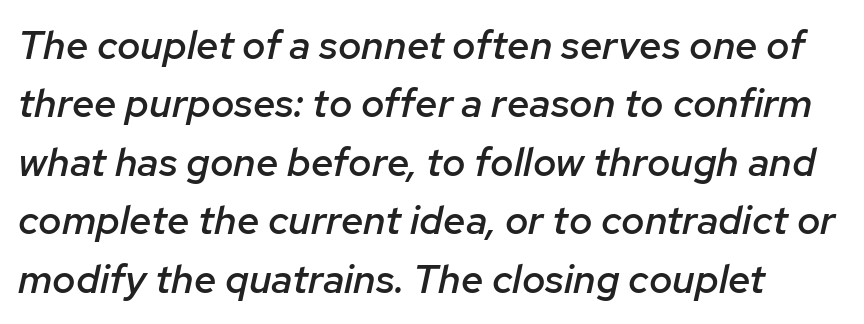
{"italic": "yes", "lean": "right", "slant_degrees": 12, "bold": "semi", "weight": "semibold", "width": "normal", "stroke_contrast": "low", "x_height": "medium", "monospaced": "no", "underline": "no", "line_spacing": "normal", "line_spacing_ratio": 1.46, "letter_spacing": "normal", "letter_spacing_em": 0.0, "glyph_px": 40}
